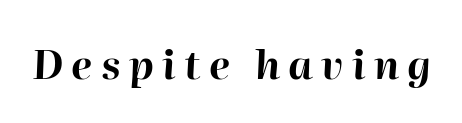
Q: Is the text bold? A: Yes.
Q: Is the text italic (slanted)? A: Yes, it leans right by about 2 degrees.
Q: Is the text underlined? A: No.
Q: Is the spacing between letters normal or unusually wide? A: Unusually wide.
Q: Width (condensed, normal, or wide)? A: Normal.
Q: Stroke contrast? A: High.
Q: x-height? A: Medium.
Q: Monospaced? A: No.
